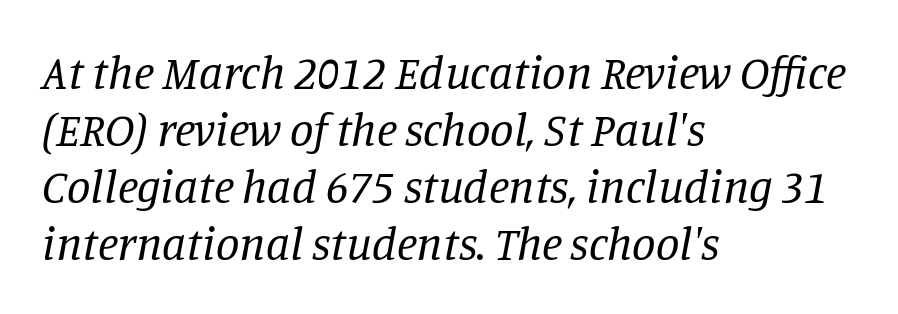
Reading down the block, your eye returns to a fixed left position each line. Does extra space separate the letters? No, they use regular spacing. Yep, those are serifs on the letters. Is this a fixed-width face? No — the glyphs have proportional, varying widths.
